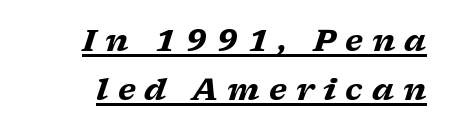
Q: Is the text bold? A: Yes.
Q: Is the text italic (slanted)? A: Yes, it leans right by about 17 degrees.
Q: Is the typeface a serif or a sans-serif typeface? A: Serif.
Q: Is the text underlined? A: Yes.
Q: Is the spacing between letters normal or unusually wide? A: Unusually wide.
Q: Is the spacing between lines tight, normal or loose? A: Normal.
Q: Width (condensed, normal, or wide)? A: Wide.
Q: Stroke contrast? A: Low.
Q: x-height? A: Medium.
Q: Monospaced? A: No.
